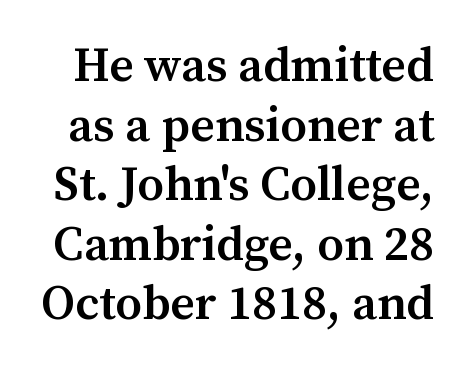
{"serif": "yes", "italic": "no", "bold": "semi", "weight": "semibold", "width": "normal", "stroke_contrast": "medium", "x_height": "medium", "monospaced": "no", "underline": "no", "line_spacing_ratio": 1.24, "letter_spacing": "normal", "letter_spacing_em": 0.0, "glyph_px": 48}
